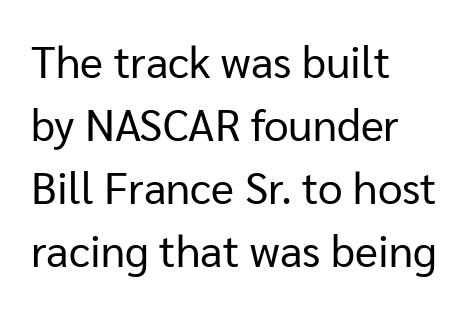
{"serif": "no", "italic": "no", "bold": "no", "weight": "regular", "width": "normal", "stroke_contrast": "low", "x_height": "medium", "monospaced": "no", "underline": "no", "align": "left", "line_spacing": "normal", "line_spacing_ratio": 1.43, "letter_spacing": "normal", "letter_spacing_em": 0.0, "glyph_px": 44}
